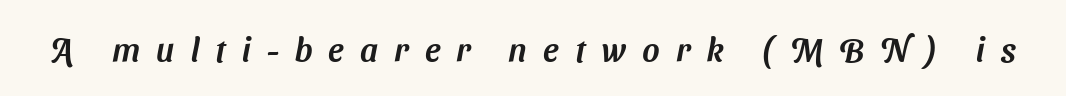
The image shows 33 px sans-serif type; set unusually wide letter spacing (+0.49 em), not underlined; medium stroke contrast and a medium x-height.
